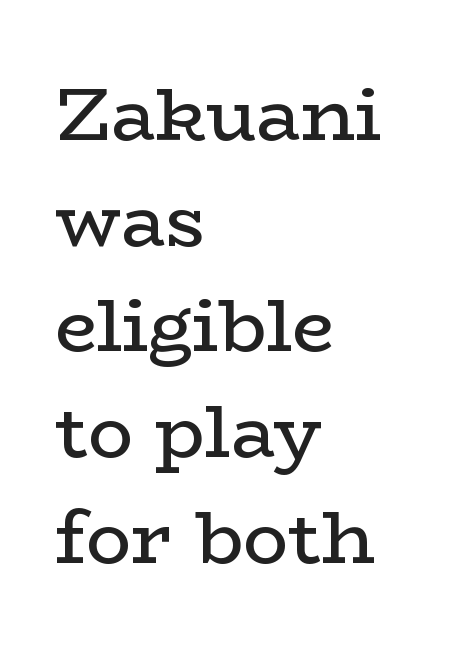
{"serif": "yes", "italic": "no", "bold": "no", "weight": "regular", "width": "wide", "stroke_contrast": "low", "x_height": "medium", "monospaced": "no", "underline": "no", "align": "left", "line_spacing": "normal", "line_spacing_ratio": 1.41, "letter_spacing": "normal", "letter_spacing_em": 0.0, "glyph_px": 75}
